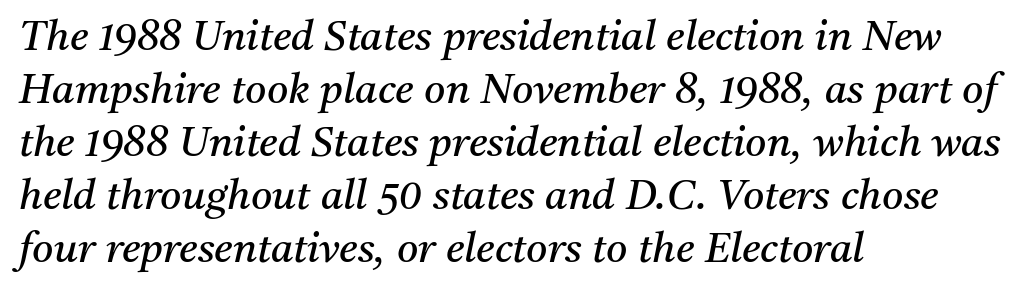
The image shows 41 px regular-weight serif type, italic (leaning right); set left-aligned, normal line spacing (1.29x), normal letter spacing, not underlined; medium stroke contrast and a medium x-height.
